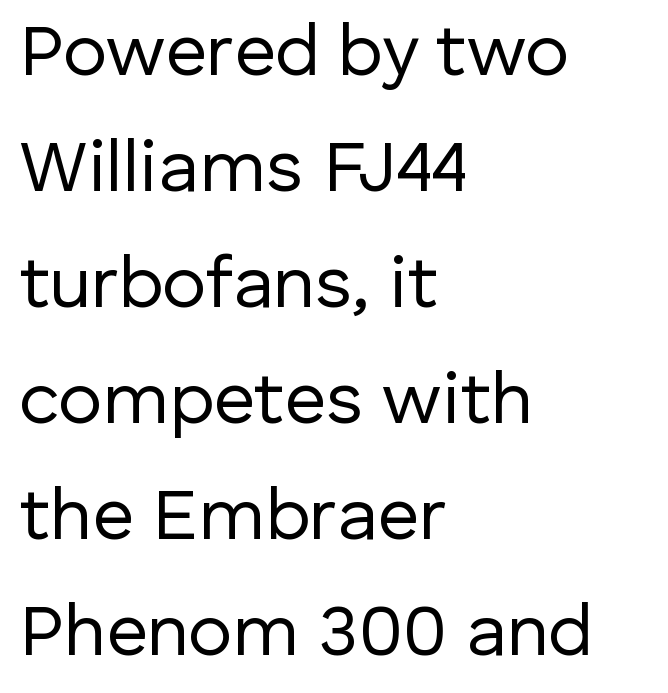
{"serif": "no", "italic": "no", "bold": "no", "weight": "regular", "width": "normal", "stroke_contrast": "low", "x_height": "medium", "monospaced": "no", "underline": "no", "align": "left", "line_spacing": "normal", "line_spacing_ratio": 1.59, "letter_spacing": "normal", "letter_spacing_em": 0.0, "glyph_px": 73}
